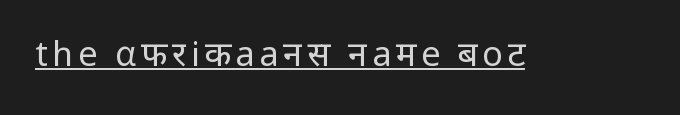
The image shows 34 px regular-weight sans-serif type, upright; set underlined; low stroke contrast and a medium x-height.
